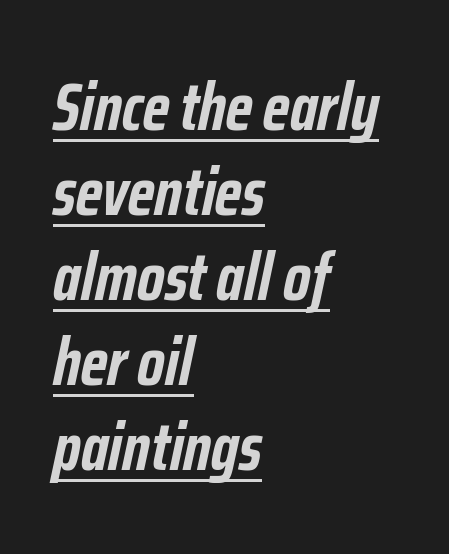
The image shows 67 px semibold, condensed type, italic (leaning right); set left-aligned, normal line spacing (1.27x), normal letter spacing, underlined; low stroke contrast and a medium x-height.
